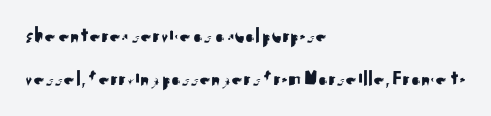
Q: Is the text italic (slanted)? A: No, it is upright.
Q: Is the text underlined? A: No.
Q: How is the paragraph aligned? A: Left-aligned.
Q: Is the spacing between letters normal or unusually wide? A: Normal.
Q: Is the spacing between lines tight, normal or loose? A: Loose.
